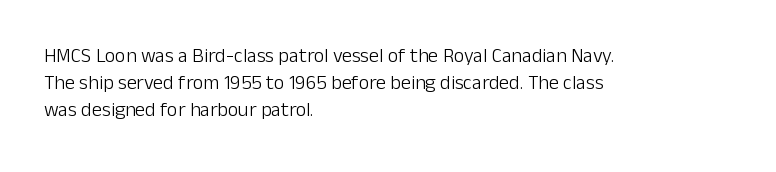
Q: Is the text bold? A: No.
Q: Is the text italic (slanted)? A: No, it is upright.
Q: Is the text underlined? A: No.
Q: How is the paragraph aligned? A: Left-aligned.
Q: Is the spacing between letters normal or unusually wide? A: Normal.
Q: Is the spacing between lines tight, normal or loose? A: Normal.
